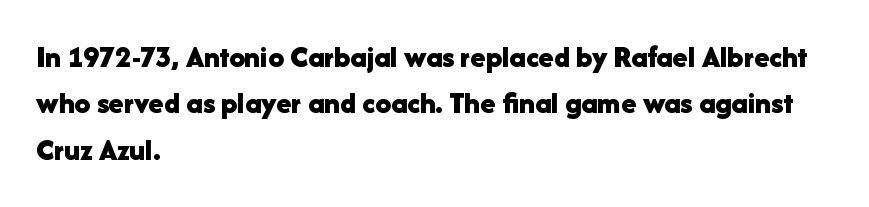
The image shows 31 px bold sans-serif type, upright; set left-aligned, normal line spacing (1.5x), normal letter spacing, not underlined; low stroke contrast and a medium x-height.
